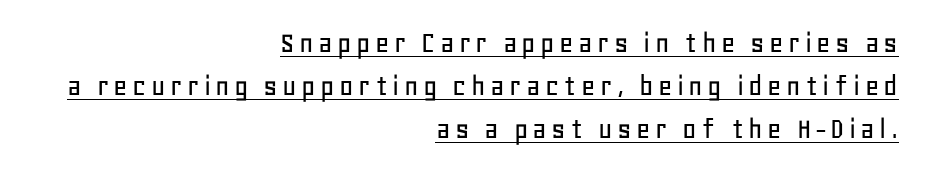
The image shows 31 px sans-serif type, upright; set right-aligned, normal line spacing (1.38x), underlined; low stroke contrast and a large x-height.
